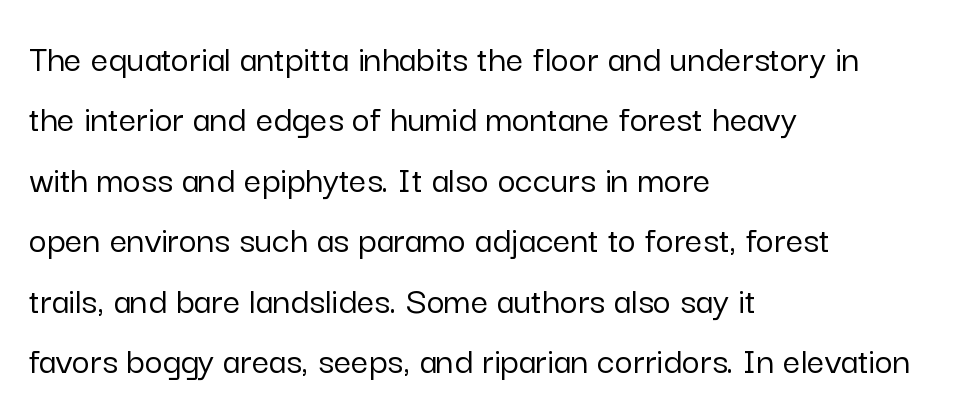
In terms of letterform style, serifs are entirely absent. Regular leading. The string is rendered with underlining switched off. Does the lettering tilt? It doesn't — this is upright. This rendering uses left alignment, leaving the right contour irregular. Proportional: the letters do not fall into vertical columns.
